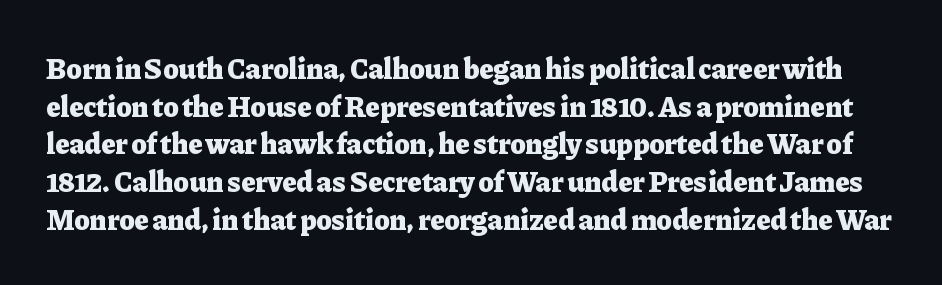
The image shows 29 px heavy serif type, upright; set normal line spacing (1.3x), normal letter spacing, not underlined; low stroke contrast and a medium x-height.
